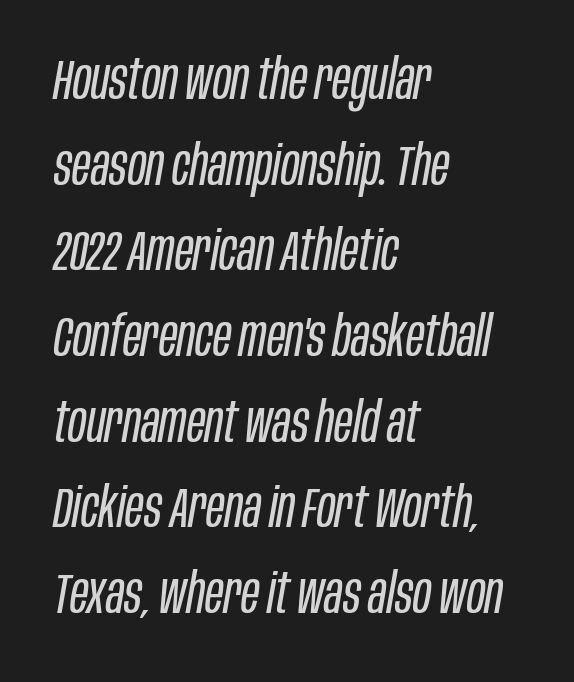
Q: Is the text bold? A: No.
Q: Is the text italic (slanted)? A: Yes, it leans right by about 10 degrees.
Q: Is the text underlined? A: No.
Q: How is the paragraph aligned? A: Left-aligned.
Q: Is the spacing between letters normal or unusually wide? A: Normal.
Q: Is the spacing between lines tight, normal or loose? A: Normal.
Q: Width (condensed, normal, or wide)? A: Condensed.
Q: Stroke contrast? A: Low.
Q: x-height? A: Large.
Q: Monospaced? A: No.
